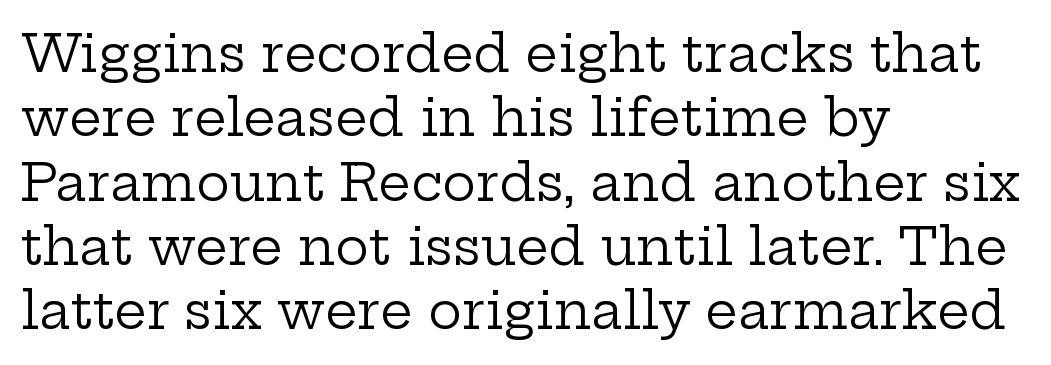
Q: Is the text bold? A: No.
Q: Is the text italic (slanted)? A: No, it is upright.
Q: Is the typeface a serif or a sans-serif typeface? A: Serif.
Q: Is the text underlined? A: No.
Q: How is the paragraph aligned? A: Left-aligned.
Q: Is the spacing between letters normal or unusually wide? A: Normal.
Q: Is the spacing between lines tight, normal or loose? A: Normal.
Q: Width (condensed, normal, or wide)? A: Wide.
Q: Stroke contrast? A: Low.
Q: x-height? A: Medium.
Q: Monospaced? A: No.
